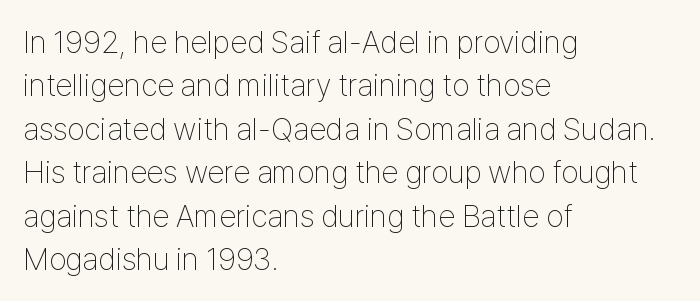
Q: Is the text bold? A: No.
Q: Is the text italic (slanted)? A: No, it is upright.
Q: Is the typeface a serif or a sans-serif typeface? A: Sans-serif.
Q: Is the text underlined? A: No.
Q: How is the paragraph aligned? A: Left-aligned.
Q: Is the spacing between letters normal or unusually wide? A: Normal.
Q: Is the spacing between lines tight, normal or loose? A: Normal.
Q: Width (condensed, normal, or wide)? A: Condensed.
Q: Stroke contrast? A: Low.
Q: x-height? A: Medium.
Q: Monospaced? A: No.
